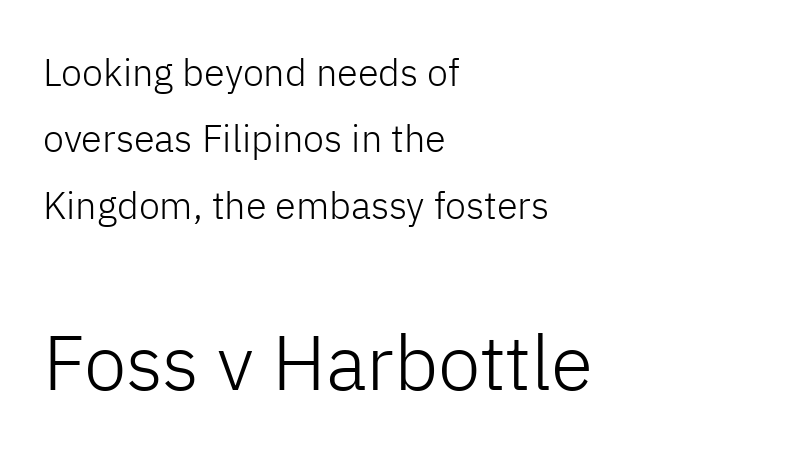
{"serif": "no", "italic": "no", "bold": "no", "weight": "light", "width": "normal", "stroke_contrast": "low", "x_height": "medium", "monospaced": "no", "underline": "no", "align": "left", "line_spacing_ratio": 1.75, "letter_spacing": "normal", "letter_spacing_em": 0.0, "larger_block": "second", "size_ratio": 2.03, "glyph_px": 77}
